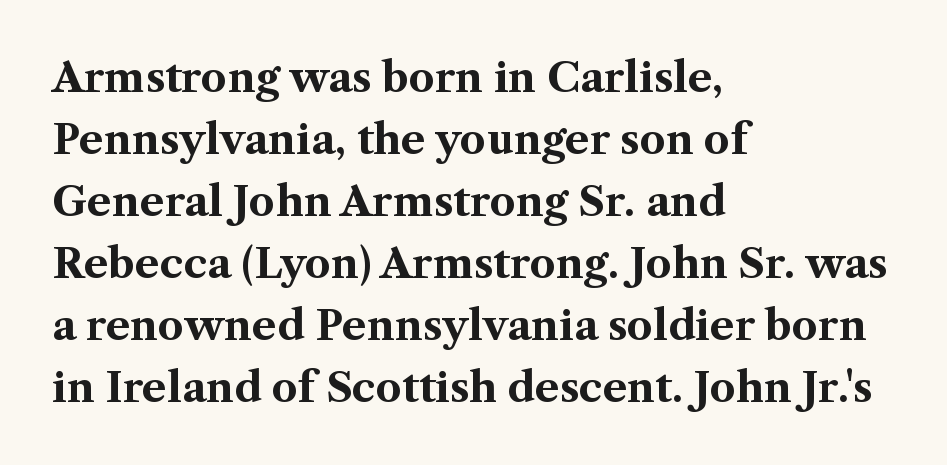
{"serif": "yes", "italic": "no", "bold": "yes", "weight": "bold", "width": "normal", "stroke_contrast": "medium", "x_height": "medium", "monospaced": "no", "underline": "no", "align": "left", "line_spacing": "normal", "line_spacing_ratio": 1.51, "letter_spacing": "normal", "letter_spacing_em": 0.0, "glyph_px": 41}
